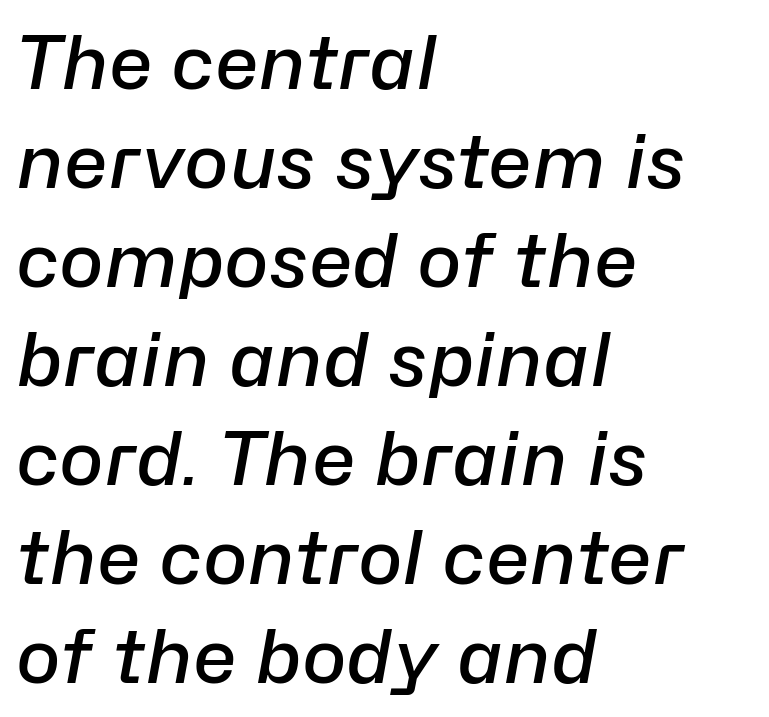
{"italic": "yes", "lean": "right", "slant_degrees": 10, "bold": "semi", "weight": "semibold", "width": "normal", "stroke_contrast": "low", "x_height": "medium", "monospaced": "no", "underline": "no", "align": "left", "line_spacing": "normal", "line_spacing_ratio": 1.32, "letter_spacing": "normal", "letter_spacing_em": 0.0, "glyph_px": 75}
